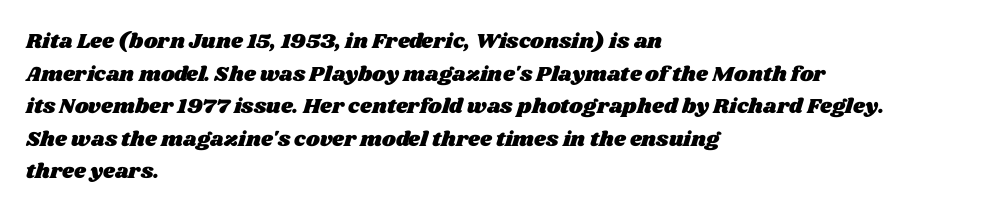
How are the letters spaced? Ordinarily, with no added tracking. The typesetter chose a ragged-right arrangement here. Rule under the text: the space is simply empty. Each new line begins a customary step beneath the previous one.
